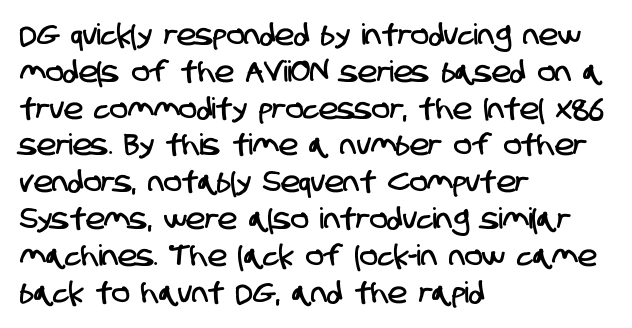
The image shows 29 px condensed sans-serif type; set left-aligned, normal line spacing (1.27x), normal letter spacing, not underlined; low stroke contrast and a large x-height.
